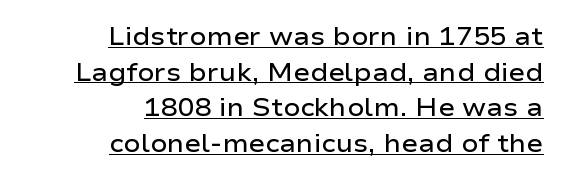
{"italic": "no", "bold": "semi", "underline": "yes", "align": "right", "line_spacing": "normal", "line_spacing_ratio": 1.43, "letter_spacing": "normal", "letter_spacing_em": 0.0, "glyph_px": 25}
